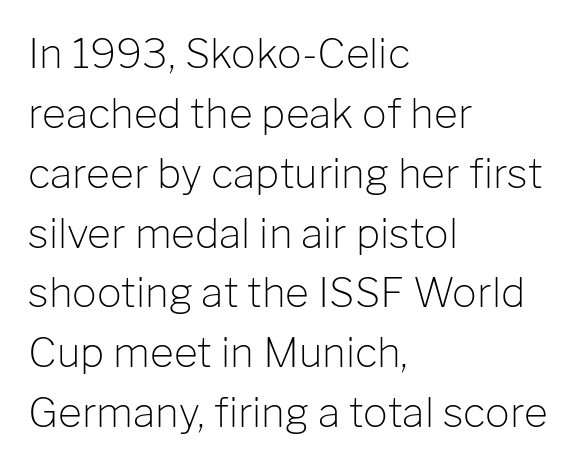
{"serif": "no", "italic": "no", "bold": "no", "weight": "light", "width": "normal", "stroke_contrast": "low", "x_height": "medium", "monospaced": "no", "underline": "no", "align": "left", "line_spacing": "normal", "line_spacing_ratio": 1.46, "letter_spacing": "normal", "letter_spacing_em": 0.0, "glyph_px": 41}
